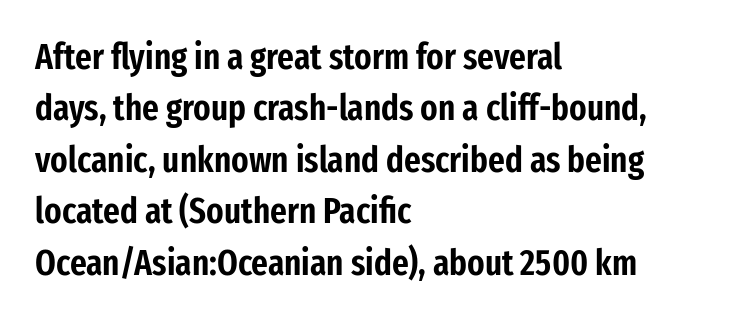
The image shows 36 px condensed sans-serif type, upright; set left-aligned, normal line spacing (1.43x), normal letter spacing, not underlined; low stroke contrast and a medium x-height.
